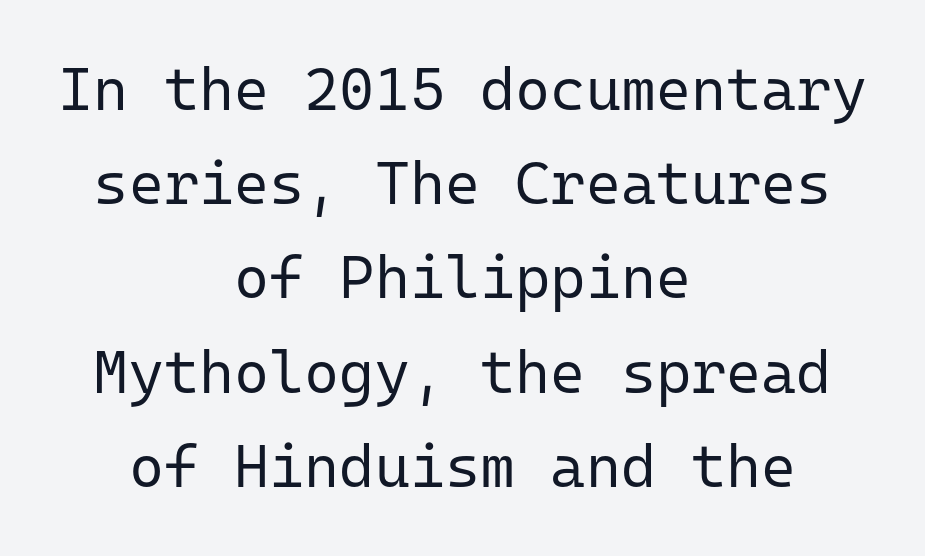
The image shows 60 px regular-weight sans-serif type, upright, monospaced; set centered, normal line spacing (1.57x), normal letter spacing, not underlined; low stroke contrast and a medium x-height.
